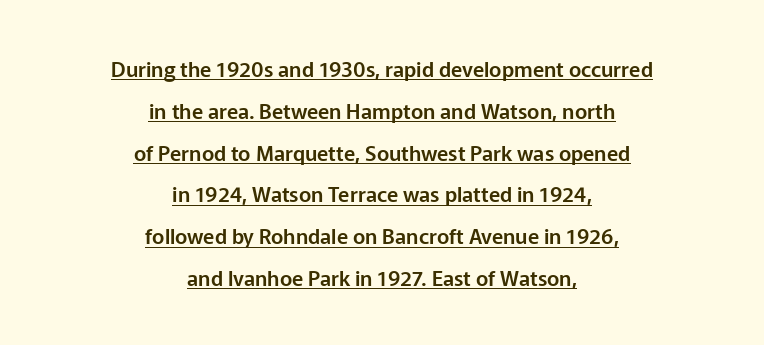
Q: Is the text italic (slanted)? A: No, it is upright.
Q: Is the text underlined? A: Yes.
Q: How is the paragraph aligned? A: Centered.
Q: Is the spacing between letters normal or unusually wide? A: Normal.
Q: Is the spacing between lines tight, normal or loose? A: Loose.
